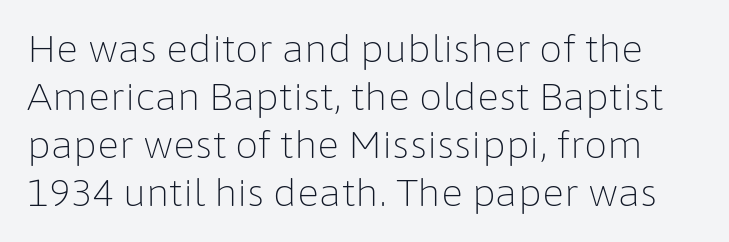
Q: Is the text bold? A: No.
Q: Is the text italic (slanted)? A: No, it is upright.
Q: Is the typeface a serif or a sans-serif typeface? A: Sans-serif.
Q: Is the text underlined? A: No.
Q: Is the spacing between letters normal or unusually wide? A: Normal.
Q: Is the spacing between lines tight, normal or loose? A: Normal.
Q: Width (condensed, normal, or wide)? A: Normal.
Q: Stroke contrast? A: Low.
Q: x-height? A: Medium.
Q: Monospaced? A: No.
